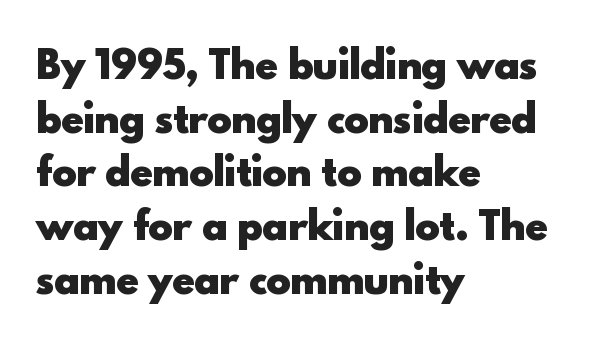
{"serif": "no", "italic": "no", "bold": "yes", "weight": "heavy", "width": "normal", "x_height": "small", "monospaced": "no", "underline": "no", "align": "left", "line_spacing": "normal", "line_spacing_ratio": 1.45, "letter_spacing": "normal", "letter_spacing_em": 0.0, "glyph_px": 37}
